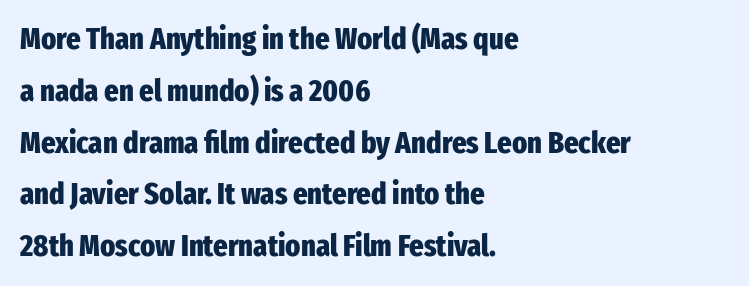
These lines are rendered in a variable-pitch font. The ragged edge is on the right, which tells us the setting is flush left. No extra tracking has been applied to these lines. Plenty of ink on the page — the face is bold.
